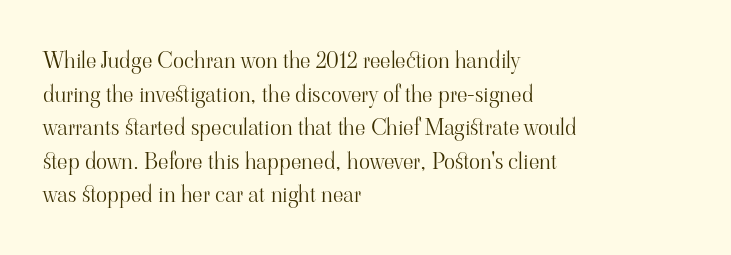
What stands out about the letter spacing? Nothing — it is the standard amount. Type without underlining. You can tell it's not italic because the verticals are truly vertical. Is there much room between lines? A standard amount, neither cramped nor airy.
